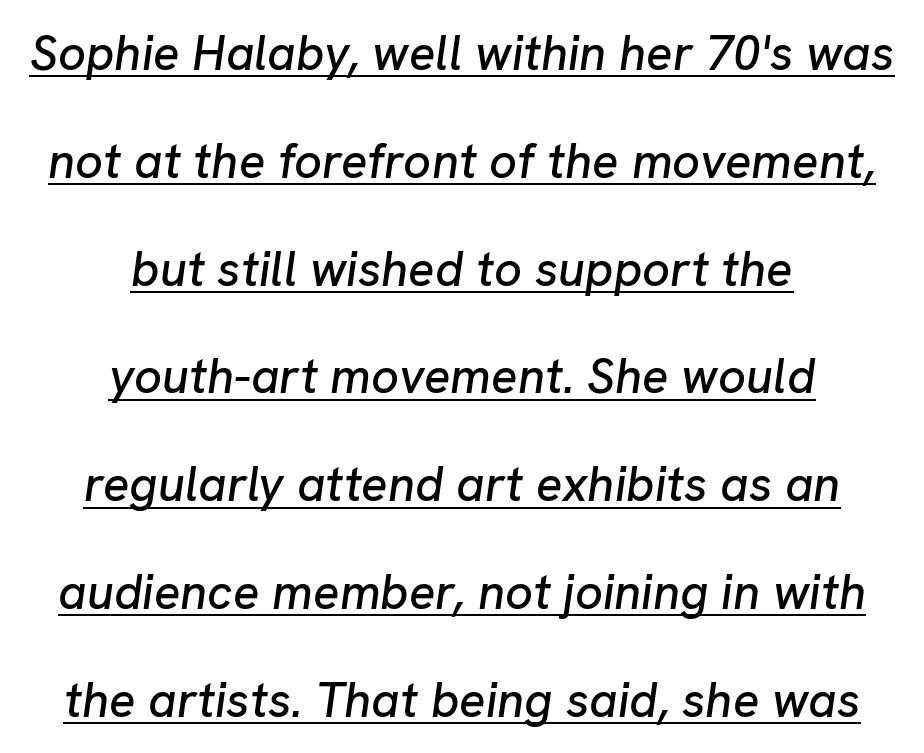
The passage is arranged like a title page — every line centered. Tracking here is standard; glyphs follow each other at the usual distance. Characters are canted at an angle relative to the baseline's perpendicular. Every word sits above its own underline.
